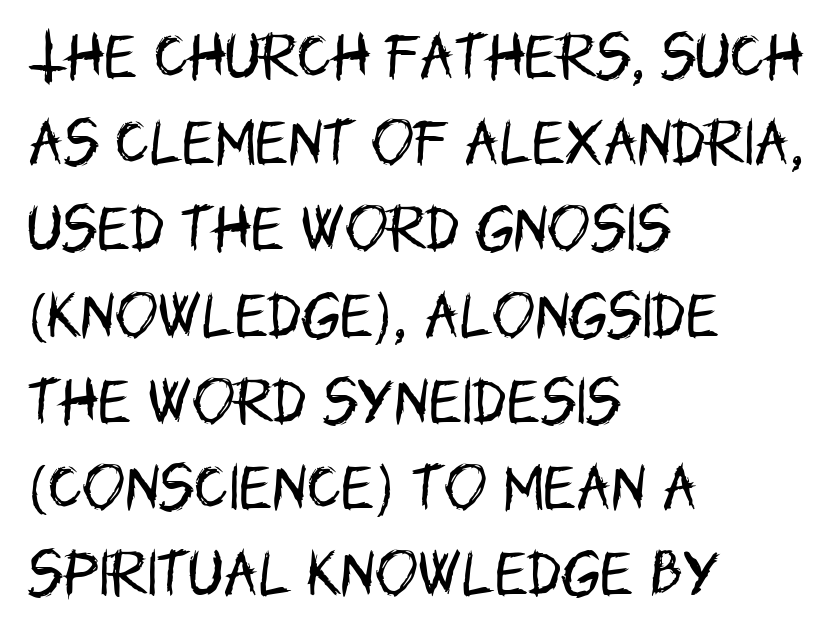
Nothing sits at the stroke ends, so this counts as sans-serif. Inter-character spacing is left at the font's built-in metrics. Only glyphs here, with clear space below each row. Ordinary non-slanted type is in use.
